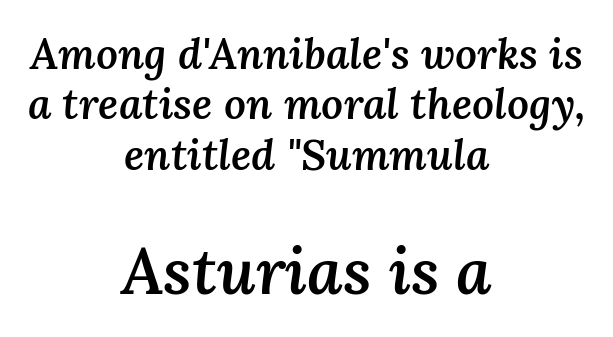
Q: Is the text bold? A: Semi-bold.
Q: Is the text italic (slanted)? A: Yes, it leans right by about 3 degrees.
Q: Is the text underlined? A: No.
Q: How is the paragraph aligned? A: Centered.
Q: Is the spacing between letters normal or unusually wide? A: Normal.
Q: Which block of text is set in a larger size, the first (top) or the second (bottom)? A: The second (bottom) one.
Q: Width (condensed, normal, or wide)? A: Normal.
Q: Stroke contrast? A: Medium.
Q: x-height? A: Medium.
Q: Monospaced? A: No.
